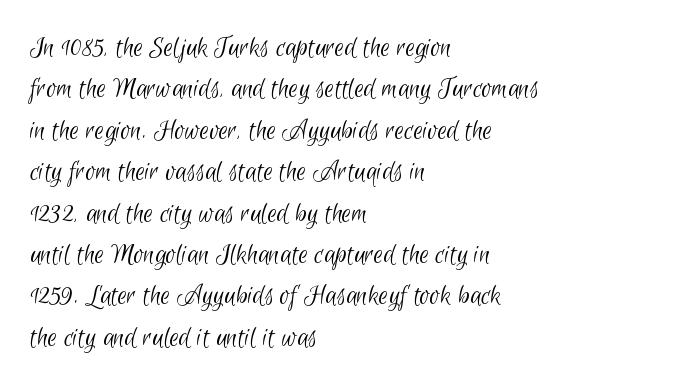
Q: Is the text bold? A: No.
Q: Is the typeface a serif or a sans-serif typeface? A: Sans-serif.
Q: Is the text underlined? A: No.
Q: How is the paragraph aligned? A: Left-aligned.
Q: Is the spacing between letters normal or unusually wide? A: Normal.
Q: Is the spacing between lines tight, normal or loose? A: Normal.
Q: Width (condensed, normal, or wide)? A: Condensed.
Q: Stroke contrast? A: Low.
Q: x-height? A: Small.
Q: Monospaced? A: No.
